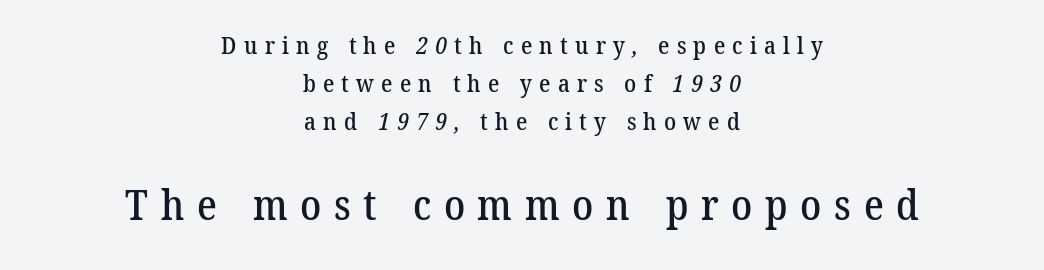
The image shows 42 px serif type; set centered, normal line spacing (1.58x), unusually wide letter spacing (+0.3 em), not underlined; the second (bottom) block is 1.75x larger; low stroke contrast and a medium x-height.
